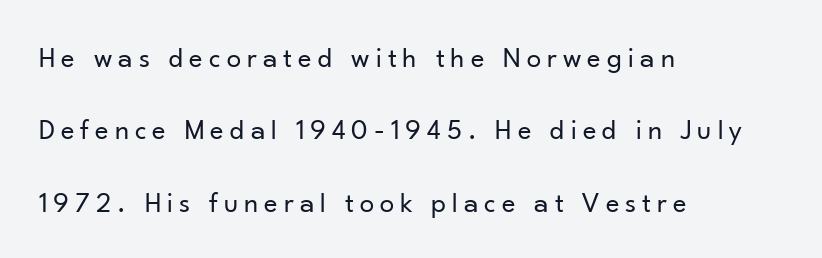
Q: Is the text bold? A: No.
Q: Is the text italic (slanted)? A: No, it is upright.
Q: Is the typeface a serif or a sans-serif typeface? A: Sans-serif.
Q: Is the text underlined? A: No.
Q: How is the paragraph aligned? A: Left-aligned.
Q: Is the spacing between letters normal or unusually wide? A: Unusually wide.
Q: Is the spacing between lines tight, normal or loose? A: Loose.
Q: Width (condensed, normal, or wide)? A: Normal.
Q: Stroke contrast? A: Low.
Q: x-height? A: Small.
Q: Monospaced? A: No.
